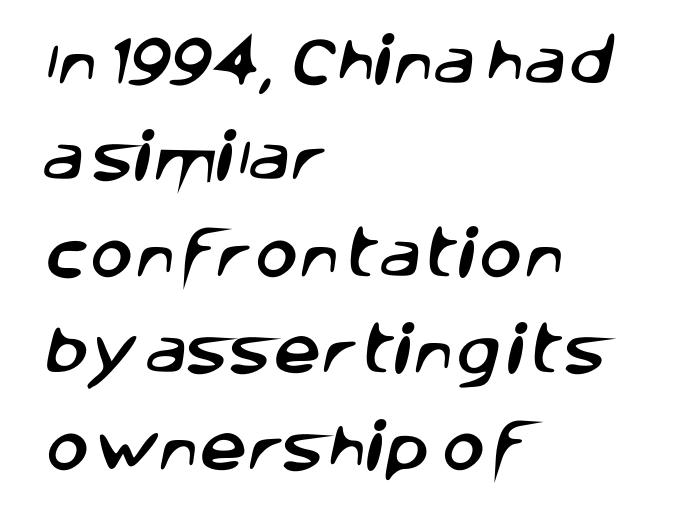
You can tell from the bare stems that sans-serif type was used. Tracking value appears to be zero — textbook default spacing. The typesetter chose a ragged-right arrangement here. A clean baseline with only descenders dipping below it.
